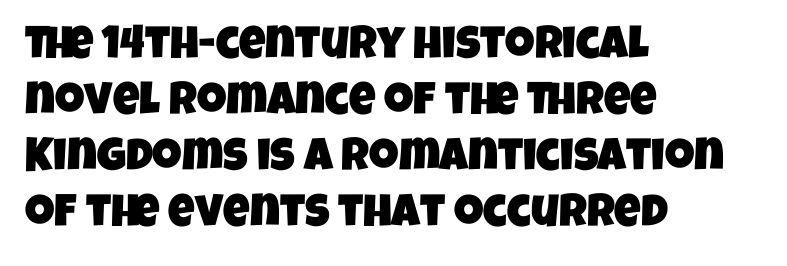
{"serif": "no", "width": "condensed", "stroke_contrast": "low", "x_height": "large", "monospaced": "no", "underline": "no", "align": "left", "line_spacing_ratio": 1.22, "letter_spacing": "normal", "letter_spacing_em": 0.0, "glyph_px": 46}
